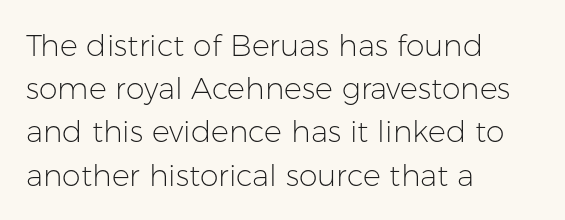
The image shows 30 px light sans-serif type, upright; set left-aligned, normal line spacing (1.44x), normal letter spacing, not underlined; low stroke contrast and a medium x-height.
